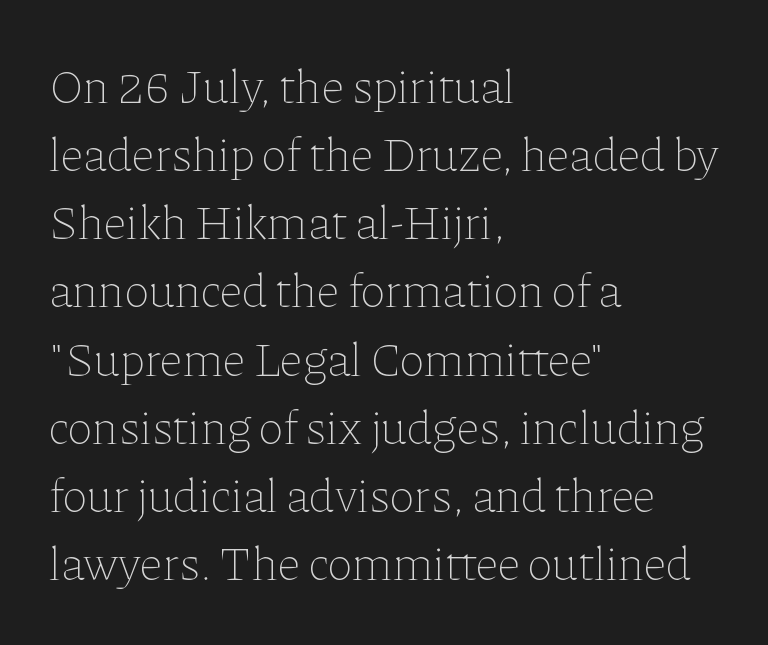
Q: Is the text bold? A: No.
Q: Is the text italic (slanted)? A: No, it is upright.
Q: Is the text underlined? A: No.
Q: How is the paragraph aligned? A: Left-aligned.
Q: Is the spacing between letters normal or unusually wide? A: Normal.
Q: Is the spacing between lines tight, normal or loose? A: Normal.
Q: Width (condensed, normal, or wide)? A: Normal.
Q: Stroke contrast? A: Low.
Q: x-height? A: Medium.
Q: Monospaced? A: No.
